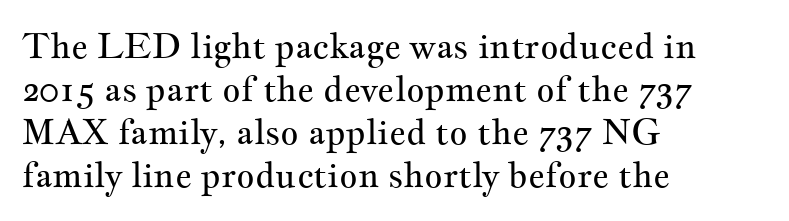
Q: Is the text bold? A: No.
Q: Is the text italic (slanted)? A: No, it is upright.
Q: Is the typeface a serif or a sans-serif typeface? A: Serif.
Q: Is the text underlined? A: No.
Q: How is the paragraph aligned? A: Left-aligned.
Q: Is the spacing between letters normal or unusually wide? A: Normal.
Q: Width (condensed, normal, or wide)? A: Wide.
Q: Stroke contrast? A: Medium.
Q: x-height? A: Small.
Q: Monospaced? A: No.
